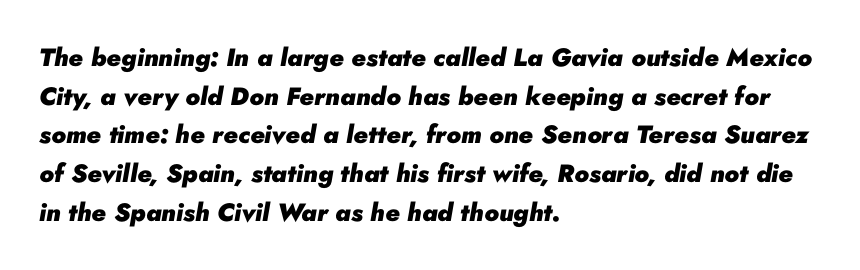
Q: Is the text bold? A: Yes.
Q: Is the text italic (slanted)? A: Yes, it leans right by about 10 degrees.
Q: Is the text underlined? A: No.
Q: How is the paragraph aligned? A: Left-aligned.
Q: Is the spacing between letters normal or unusually wide? A: Normal.
Q: Is the spacing between lines tight, normal or loose? A: Normal.
